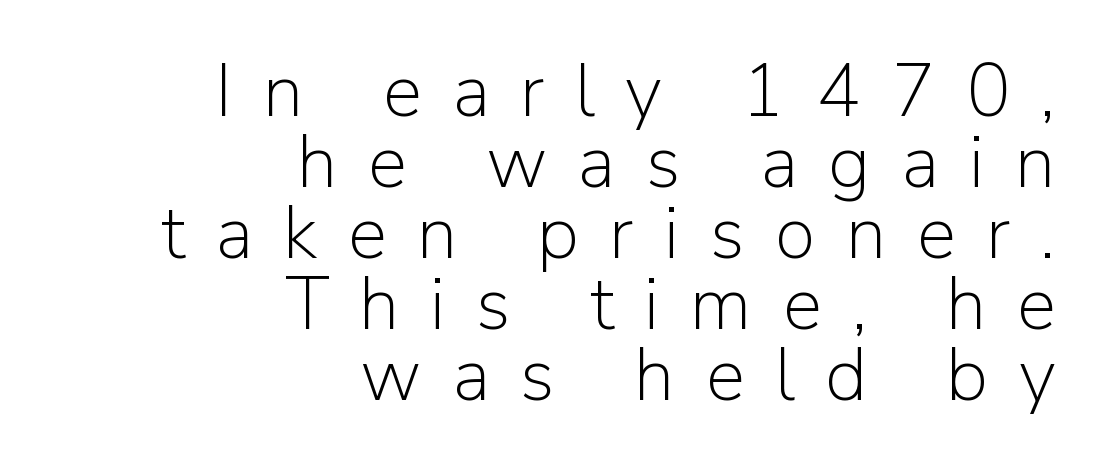
The image shows 74 px light sans-serif type, upright; set right-aligned, tight line spacing (0.96x), unusually wide letter spacing (+0.41 em), not underlined; low stroke contrast and a medium x-height.
